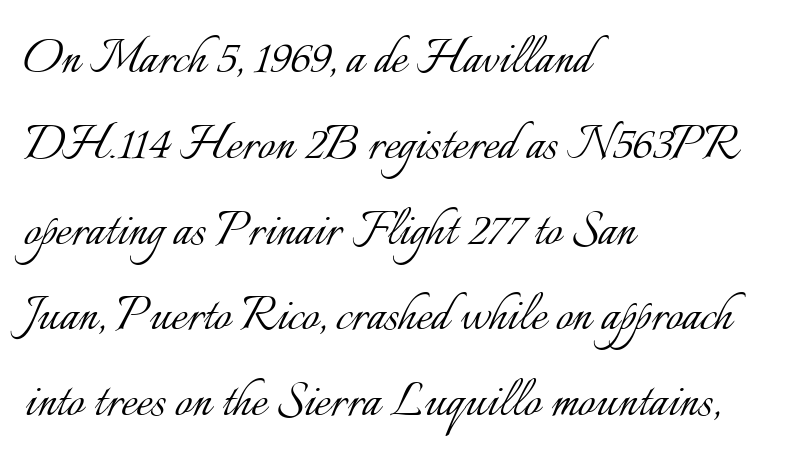
Q: Is the text bold? A: No.
Q: Is the text italic (slanted)? A: Yes.
Q: Is the text underlined? A: No.
Q: How is the paragraph aligned? A: Left-aligned.
Q: Is the spacing between letters normal or unusually wide? A: Normal.
Q: Is the spacing between lines tight, normal or loose? A: Normal.
Q: Width (condensed, normal, or wide)? A: Normal.
Q: Stroke contrast? A: Low.
Q: x-height? A: Small.
Q: Monospaced? A: No.
